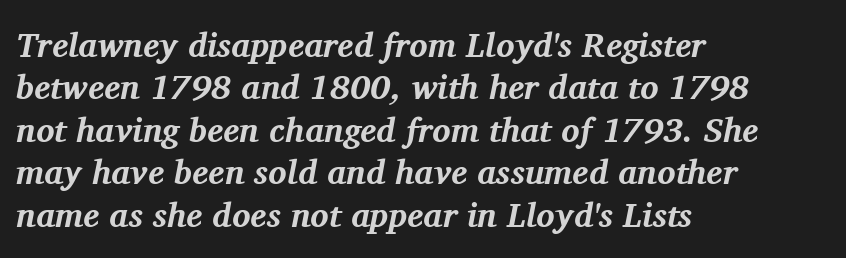
An italicized treatment has been applied to the whole sample. One-word summary of the alignment: left. The gap between lines stays unmarked. The passage shown is typed in a proportional face where columns would drift. The passage shown is emphatically bold.
